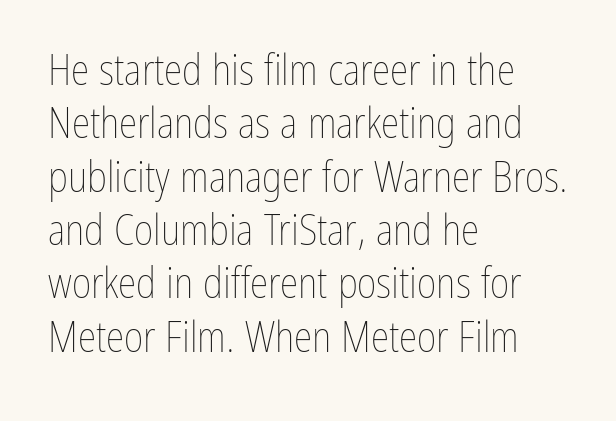
Q: Is the text bold? A: No.
Q: Is the text italic (slanted)? A: No, it is upright.
Q: Is the text underlined? A: No.
Q: How is the paragraph aligned? A: Left-aligned.
Q: Is the spacing between letters normal or unusually wide? A: Normal.
Q: Is the spacing between lines tight, normal or loose? A: Normal.
Q: Width (condensed, normal, or wide)? A: Condensed.
Q: Stroke contrast? A: Low.
Q: x-height? A: Medium.
Q: Monospaced? A: No.
